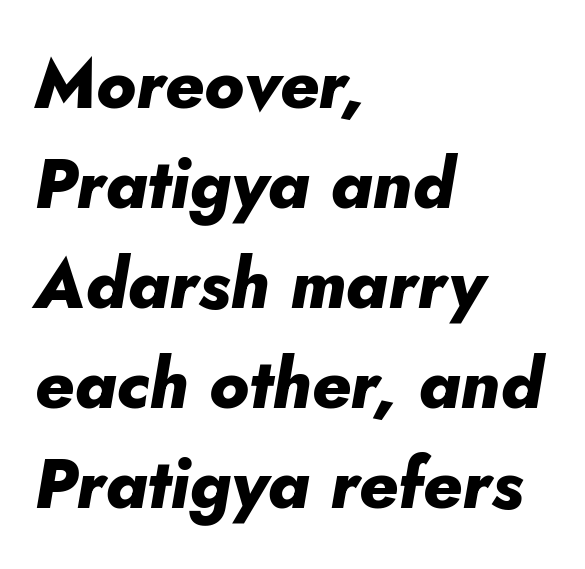
The image shows 69 px heavy type, italic (leaning right); set left-aligned, normal line spacing (1.45x), normal letter spacing, not underlined; low stroke contrast and a small x-height.
